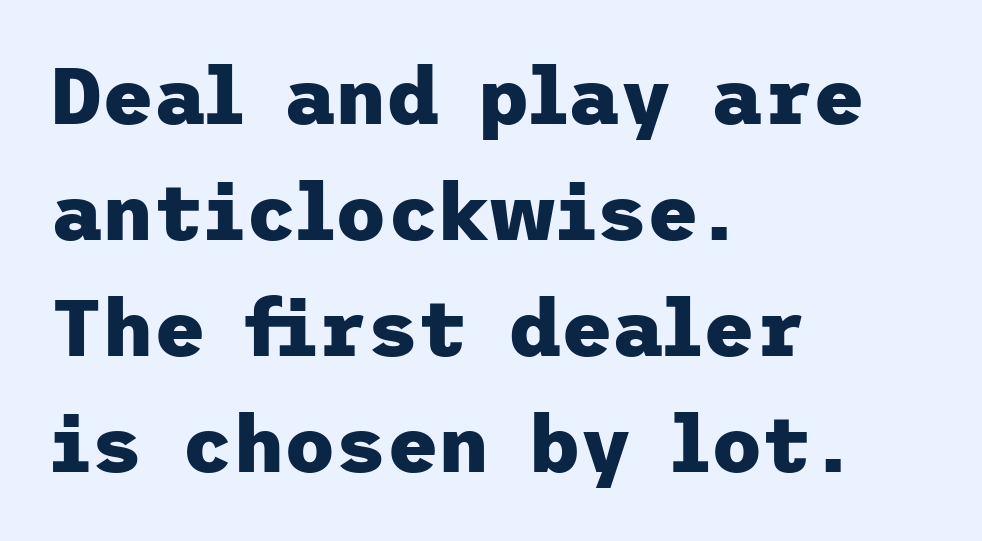
{"serif": "no", "italic": "no", "bold": "yes", "weight": "heavy", "width": "normal", "stroke_contrast": "low", "x_height": "medium", "underline": "no", "align": "left", "line_spacing": "normal", "line_spacing_ratio": 1.47, "letter_spacing": "normal", "letter_spacing_em": 0.0, "glyph_px": 79}
